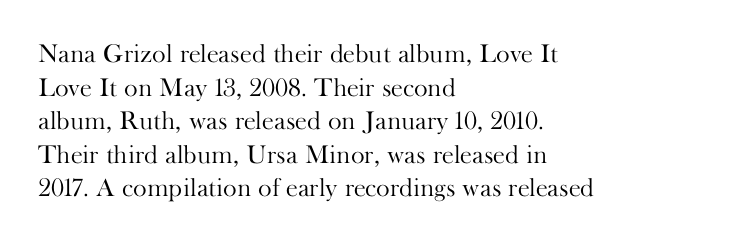
Q: Is the text bold? A: No.
Q: Is the text italic (slanted)? A: No, it is upright.
Q: Is the text underlined? A: No.
Q: How is the paragraph aligned? A: Left-aligned.
Q: Is the spacing between letters normal or unusually wide? A: Normal.
Q: Is the spacing between lines tight, normal or loose? A: Normal.
